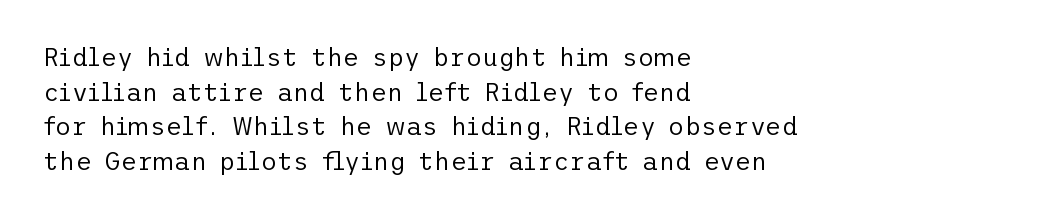
Q: Is the text bold? A: No.
Q: Is the text italic (slanted)? A: No, it is upright.
Q: Is the text underlined? A: No.
Q: How is the paragraph aligned? A: Left-aligned.
Q: Is the spacing between letters normal or unusually wide? A: Normal.
Q: Is the spacing between lines tight, normal or loose? A: Normal.
